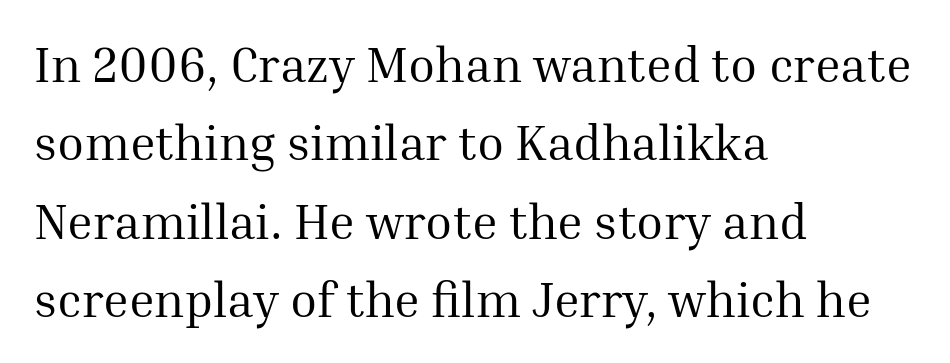
Q: Is the text bold? A: No.
Q: Is the text italic (slanted)? A: No, it is upright.
Q: Is the typeface a serif or a sans-serif typeface? A: Serif.
Q: Is the text underlined? A: No.
Q: How is the paragraph aligned? A: Left-aligned.
Q: Is the spacing between letters normal or unusually wide? A: Normal.
Q: Is the spacing between lines tight, normal or loose? A: Normal.
Q: Width (condensed, normal, or wide)? A: Normal.
Q: Stroke contrast? A: Medium.
Q: x-height? A: Medium.
Q: Monospaced? A: No.
